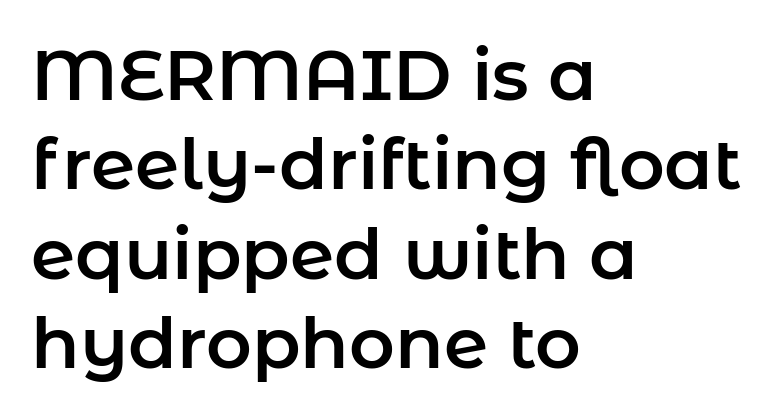
Q: Is the text italic (slanted)? A: No, it is upright.
Q: Is the typeface a serif or a sans-serif typeface? A: Sans-serif.
Q: Is the text underlined? A: No.
Q: How is the paragraph aligned? A: Left-aligned.
Q: Is the spacing between letters normal or unusually wide? A: Normal.
Q: Is the spacing between lines tight, normal or loose? A: Normal.
Q: Width (condensed, normal, or wide)? A: Normal.
Q: Stroke contrast? A: Low.
Q: x-height? A: Medium.
Q: Monospaced? A: No.
